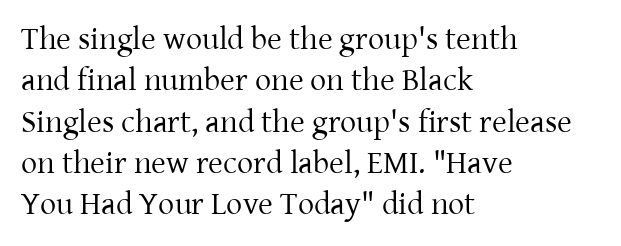
The image shows 32 px regular-weight serif type, upright; set left-aligned, normal line spacing (1.29x), normal letter spacing, not underlined; low stroke contrast and a medium x-height.
